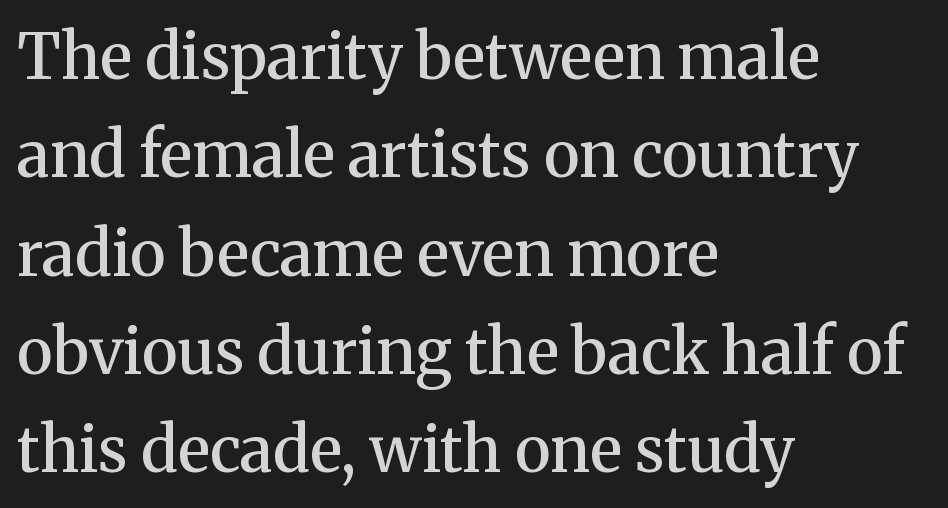
The image shows 63 px semibold serif type, upright; set left-aligned, normal line spacing (1.56x), normal letter spacing, not underlined; medium stroke contrast and a medium x-height.
